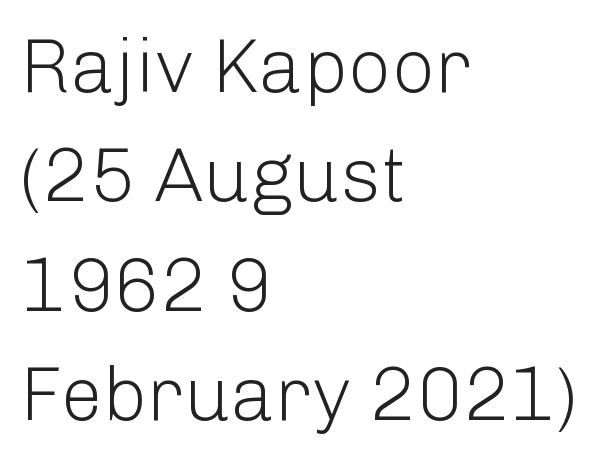
Q: Is the text bold? A: No.
Q: Is the text italic (slanted)? A: No, it is upright.
Q: Is the typeface a serif or a sans-serif typeface? A: Sans-serif.
Q: Is the text underlined? A: No.
Q: How is the paragraph aligned? A: Left-aligned.
Q: Is the spacing between letters normal or unusually wide? A: Normal.
Q: Is the spacing between lines tight, normal or loose? A: Normal.
Q: Width (condensed, normal, or wide)? A: Normal.
Q: Stroke contrast? A: Low.
Q: x-height? A: Medium.
Q: Monospaced? A: No.
